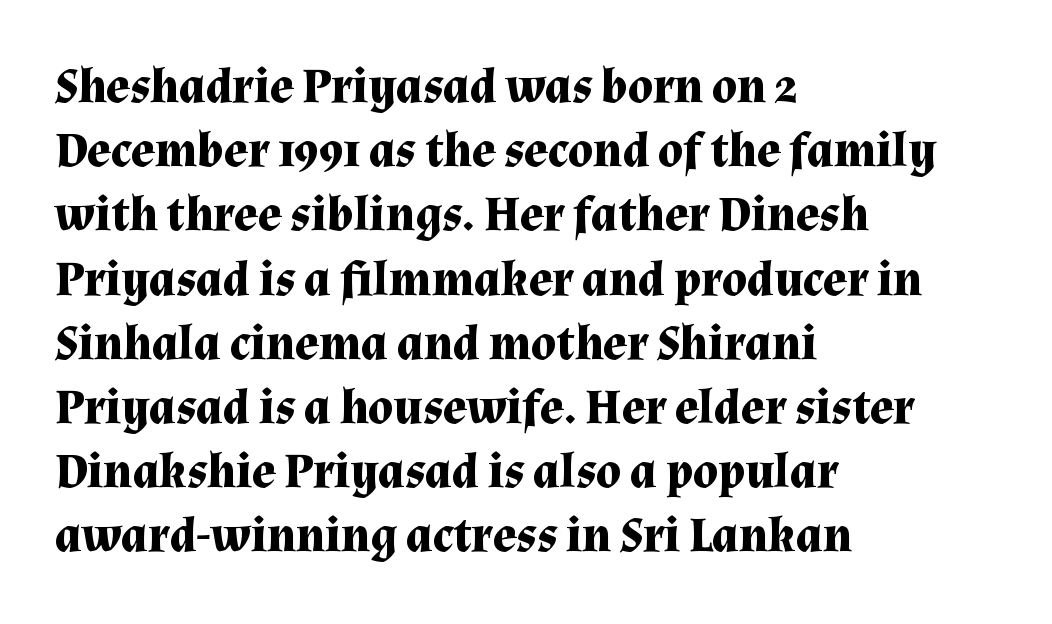
Notice how the passage keeps a crisp vertical edge on the left only. The string is rendered with underlining switched off. Typographically, this falls in the serif category. This is the regular roman posture of the typeface.
